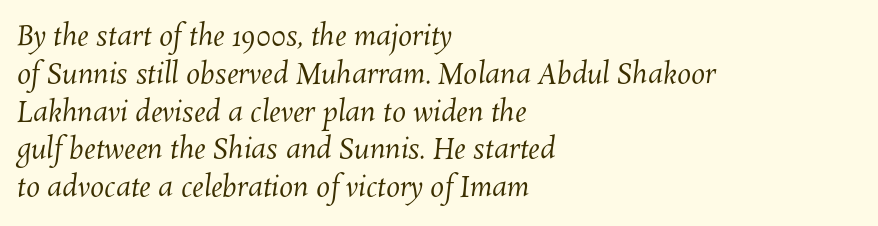
Q: Is the text bold? A: No.
Q: Is the text underlined? A: No.
Q: How is the paragraph aligned? A: Left-aligned.
Q: Is the spacing between letters normal or unusually wide? A: Normal.
Q: Is the spacing between lines tight, normal or loose? A: Normal.
Q: Width (condensed, normal, or wide)? A: Normal.
Q: Stroke contrast? A: Medium.
Q: x-height? A: Medium.
Q: Monospaced? A: No.
